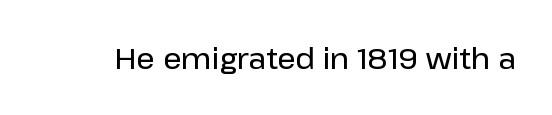
The letterforms sit shoulder to shoulder at normal distance. Vertical strokes here are truly vertical. Proportional: the letters do not fall into vertical columns. The specimen omits any rule beneath the text block's lines. Typographically, this falls in the sans-serif category.
